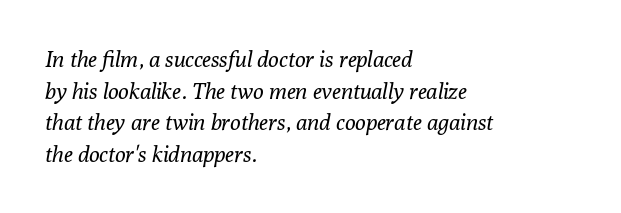
{"italic": "yes", "lean": "right", "slant_degrees": 10, "bold": "no", "underline": "no", "align": "left", "line_spacing": "normal", "line_spacing_ratio": 1.44, "letter_spacing": "normal", "letter_spacing_em": 0.0, "glyph_px": 22}
